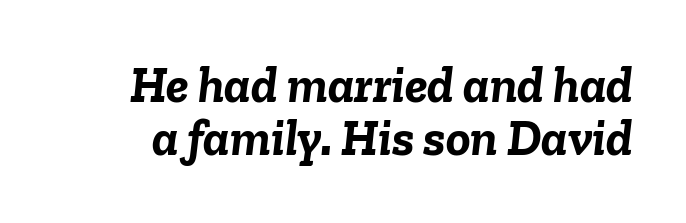
Does the leading feel generous? Not at all — it's pinched. Spacing verdict: proportional, widths tailored to each character. The baseline area is clear. The sample has been set heavy, in full bold.
